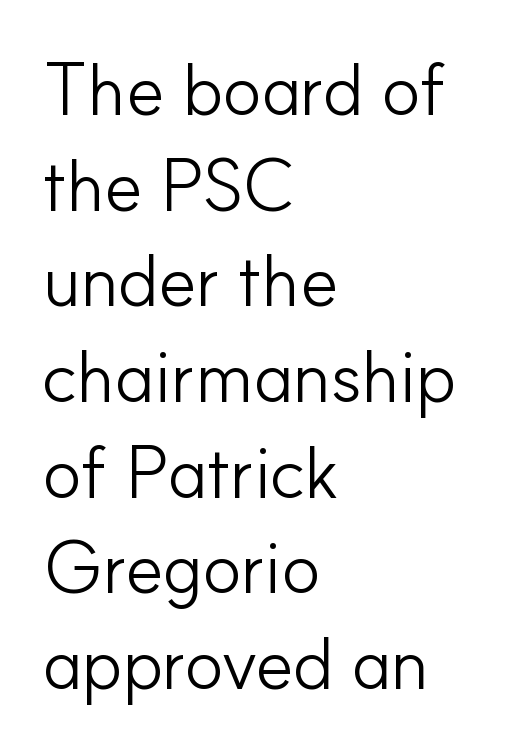
Q: Is the text bold? A: No.
Q: Is the text italic (slanted)? A: No, it is upright.
Q: Is the typeface a serif or a sans-serif typeface? A: Sans-serif.
Q: Is the text underlined? A: No.
Q: How is the paragraph aligned? A: Left-aligned.
Q: Is the spacing between letters normal or unusually wide? A: Normal.
Q: Is the spacing between lines tight, normal or loose? A: Normal.
Q: Width (condensed, normal, or wide)? A: Normal.
Q: Stroke contrast? A: Low.
Q: x-height? A: Small.
Q: Monospaced? A: No.
